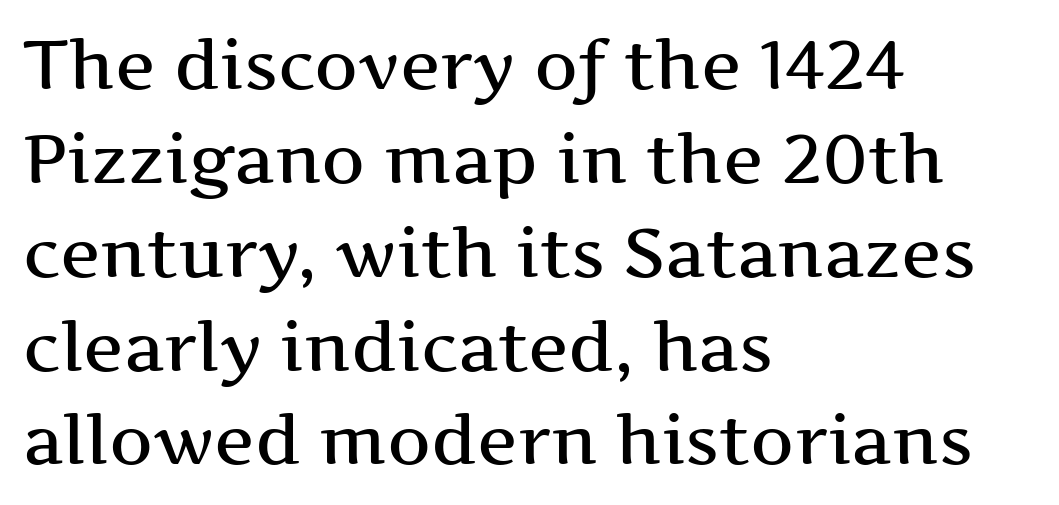
Q: Is the text italic (slanted)? A: No, it is upright.
Q: Is the typeface a serif or a sans-serif typeface? A: Serif.
Q: Is the text underlined? A: No.
Q: How is the paragraph aligned? A: Left-aligned.
Q: Is the spacing between letters normal or unusually wide? A: Normal.
Q: Is the spacing between lines tight, normal or loose? A: Normal.
Q: Width (condensed, normal, or wide)? A: Wide.
Q: Stroke contrast? A: Medium.
Q: x-height? A: Medium.
Q: Monospaced? A: No.
